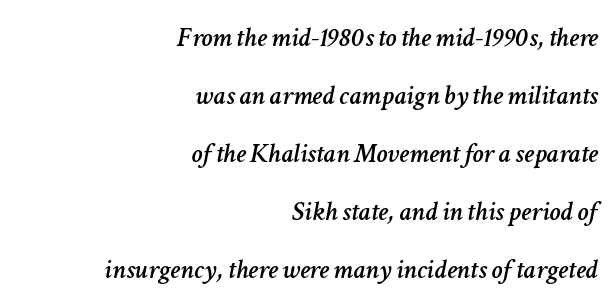
Q: Is the text italic (slanted)? A: Yes, it leans right by about 11 degrees.
Q: Is the text underlined? A: No.
Q: How is the paragraph aligned? A: Right-aligned.
Q: Is the spacing between letters normal or unusually wide? A: Normal.
Q: Is the spacing between lines tight, normal or loose? A: Loose.
Q: Width (condensed, normal, or wide)? A: Normal.
Q: Stroke contrast? A: Low.
Q: x-height? A: Medium.
Q: Monospaced? A: No.
